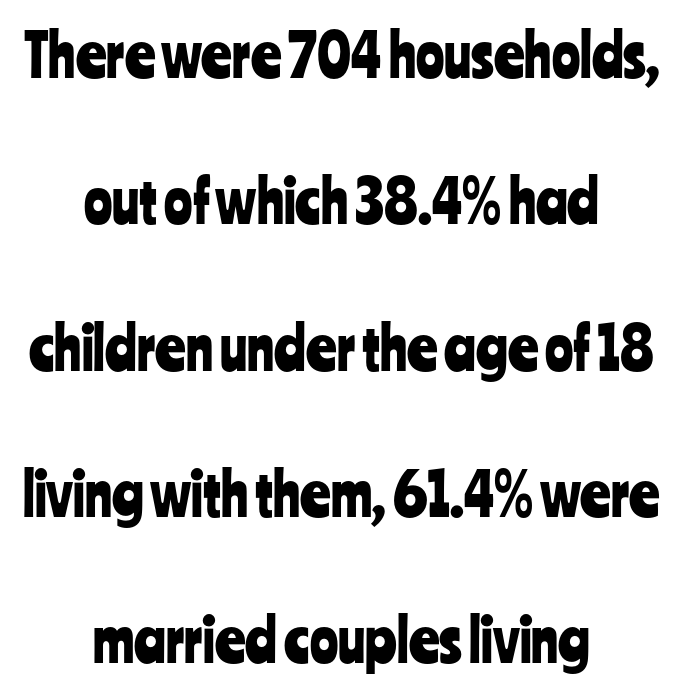
{"serif": "no", "italic": "no", "width": "condensed", "stroke_contrast": "low", "x_height": "medium", "monospaced": "no", "underline": "no", "align": "center", "line_spacing": "loose", "line_spacing_ratio": 2.48, "letter_spacing": "normal", "letter_spacing_em": 0.0, "glyph_px": 59}
